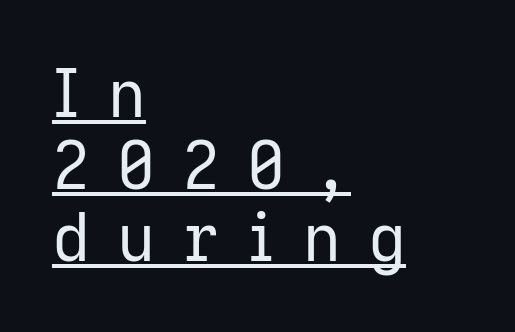
A sans-serif font was chosen for this passage. These lines are rendered in a variable-pitch font. Every character sits straight up, as roman type does. Leading: reduced. Caption: multi-line text, flush left, ragged right.
